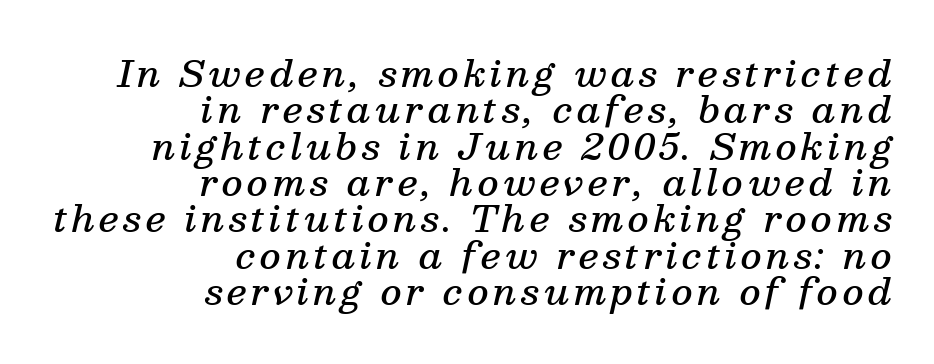
Q: Is the text bold? A: Semi-bold.
Q: Is the text italic (slanted)? A: Yes, it leans right by about 13 degrees.
Q: Is the typeface a serif or a sans-serif typeface? A: Serif.
Q: Is the text underlined? A: No.
Q: How is the paragraph aligned? A: Right-aligned.
Q: Is the spacing between lines tight, normal or loose? A: Tight.
Q: Width (condensed, normal, or wide)? A: Normal.
Q: Stroke contrast? A: Medium.
Q: x-height? A: Medium.
Q: Monospaced? A: No.
